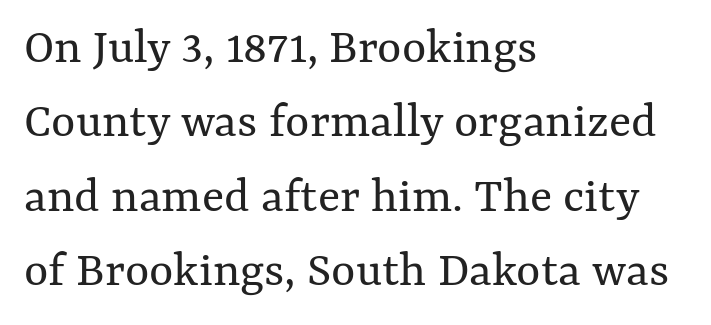
The image shows 52 px regular-weight type, upright; set left-aligned, normal line spacing (1.43x), normal letter spacing, not underlined; medium stroke contrast and a medium x-height.
